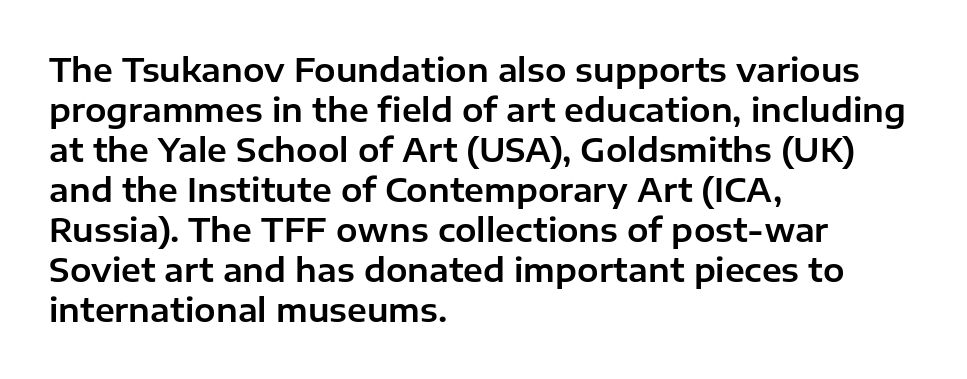
Q: Is the text italic (slanted)? A: No, it is upright.
Q: Is the typeface a serif or a sans-serif typeface? A: Sans-serif.
Q: Is the text underlined? A: No.
Q: How is the paragraph aligned? A: Left-aligned.
Q: Is the spacing between letters normal or unusually wide? A: Normal.
Q: Is the spacing between lines tight, normal or loose? A: Normal.
Q: Width (condensed, normal, or wide)? A: Normal.
Q: Stroke contrast? A: Low.
Q: x-height? A: Medium.
Q: Monospaced? A: No.
